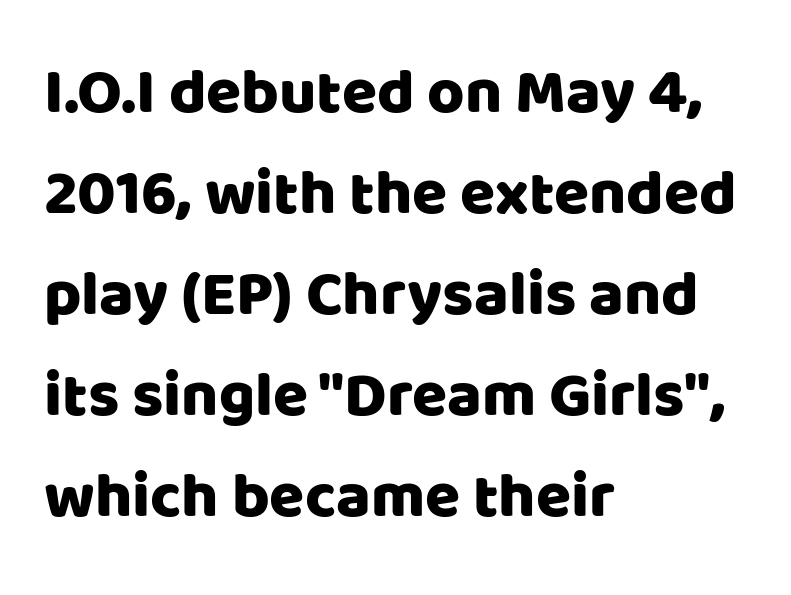
{"serif": "no", "italic": "no", "width": "normal", "stroke_contrast": "low", "x_height": "large", "monospaced": "no", "underline": "no", "align": "left", "line_spacing": "normal", "line_spacing_ratio": 1.58, "letter_spacing": "normal", "letter_spacing_em": 0.0, "glyph_px": 64}
